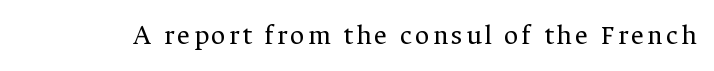
Q: Is the text bold? A: No.
Q: Is the text italic (slanted)? A: No, it is upright.
Q: Is the typeface a serif or a sans-serif typeface? A: Serif.
Q: Is the text underlined? A: No.
Q: Width (condensed, normal, or wide)? A: Normal.
Q: Stroke contrast? A: Medium.
Q: x-height? A: Medium.
Q: Monospaced? A: No.
